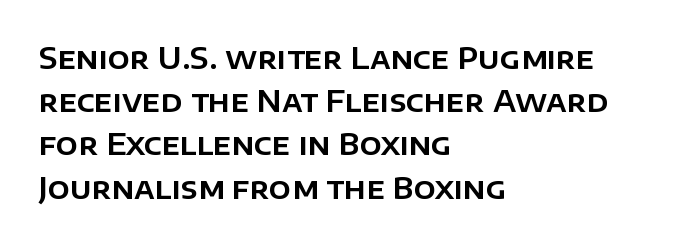
Q: Is the text italic (slanted)? A: No, it is upright.
Q: Is the typeface a serif or a sans-serif typeface? A: Sans-serif.
Q: Is the text underlined? A: No.
Q: How is the paragraph aligned? A: Left-aligned.
Q: Is the spacing between letters normal or unusually wide? A: Normal.
Q: Is the spacing between lines tight, normal or loose? A: Normal.
Q: Width (condensed, normal, or wide)? A: Normal.
Q: Stroke contrast? A: Low.
Q: x-height? A: Large.
Q: Monospaced? A: No.
